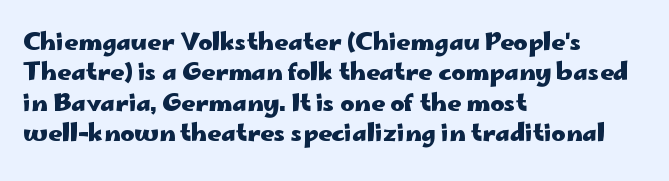
{"italic": "no", "bold": "yes", "underline": "no", "align": "left", "line_spacing": "normal", "line_spacing_ratio": 1.27, "letter_spacing": "normal", "letter_spacing_em": 0.0, "glyph_px": 24}
